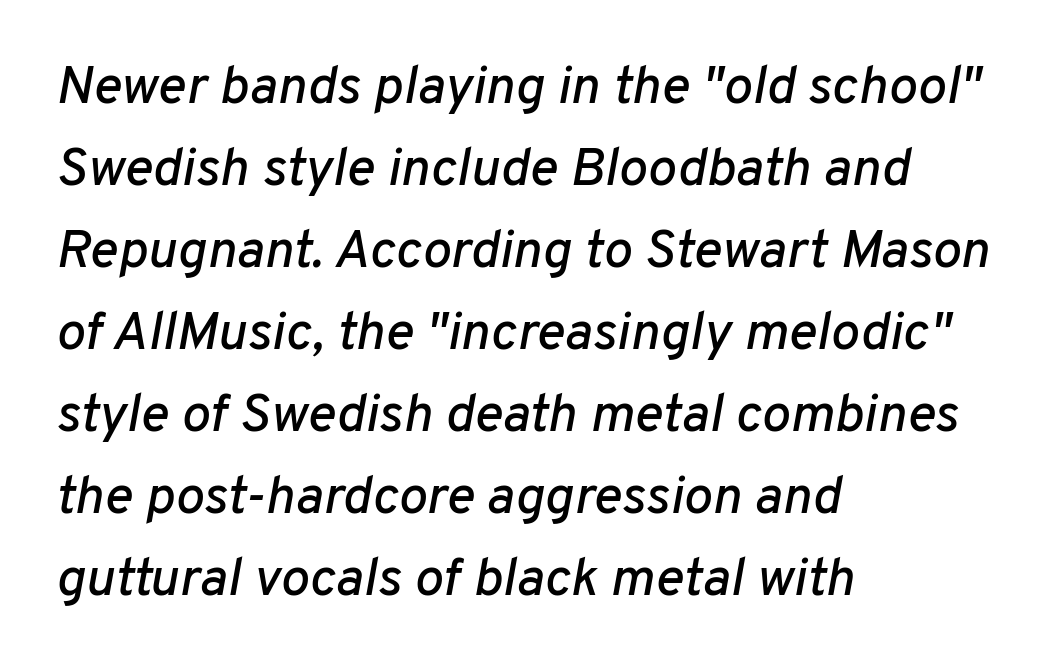
Varying glyph widths throughout — classic text-font behaviour. The compositor pushed each line to the left boundary. The vertical gap from one line to the next is medium. The letters sit at their default tracking, neither squeezed nor spread.
